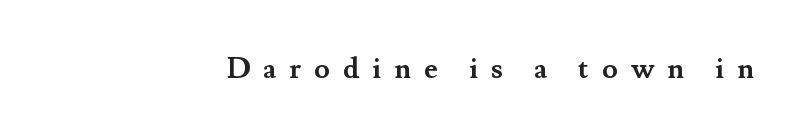
{"serif": "yes", "italic": "no", "bold": "yes", "weight": "semibold", "width": "normal", "stroke_contrast": "medium", "x_height": "small", "monospaced": "no", "underline": "no", "align": "right", "letter_spacing": "wide", "letter_spacing_em": 0.44, "glyph_px": 29}
